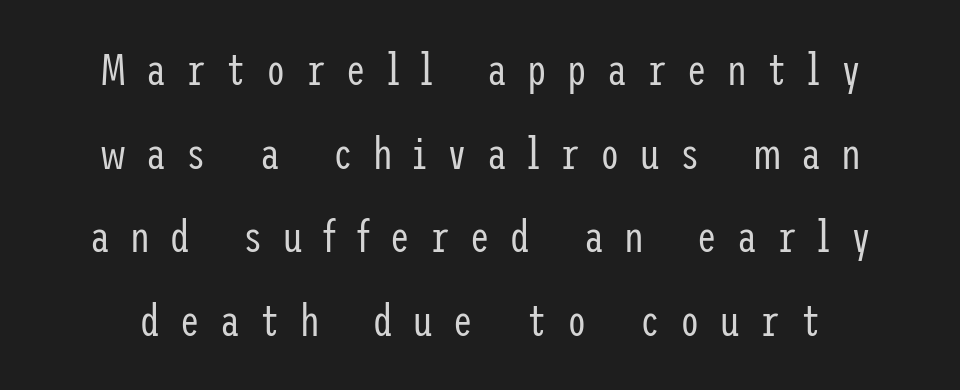
Q: Is the text bold? A: No.
Q: Is the text italic (slanted)? A: No, it is upright.
Q: Is the typeface a serif or a sans-serif typeface? A: Sans-serif.
Q: Is the text underlined? A: No.
Q: Is the spacing between letters normal or unusually wide? A: Unusually wide.
Q: Is the spacing between lines tight, normal or loose? A: Loose.
Q: Width (condensed, normal, or wide)? A: Condensed.
Q: Stroke contrast? A: Low.
Q: x-height? A: Medium.
